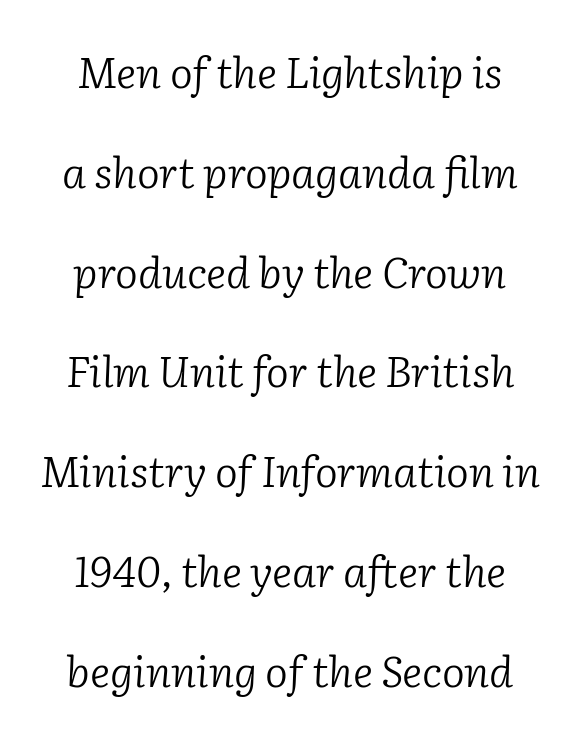
A clean baseline with only descenders dipping below it. The designer dialed line spacing up above the default. The letters sit at their default tracking, neither squeezed nor spread. A quiet, ordinary-to-light weight characterises the typeface. Observe the serifs anchoring each vertical stroke in this sample.
